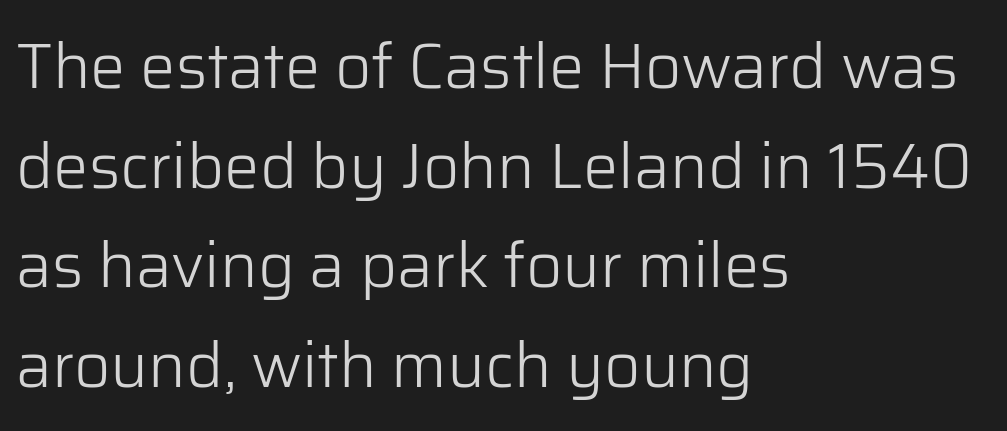
The image shows 63 px light sans-serif type, upright; set left-aligned, normal line spacing (1.58x), normal letter spacing, not underlined; low stroke contrast and a medium x-height.
